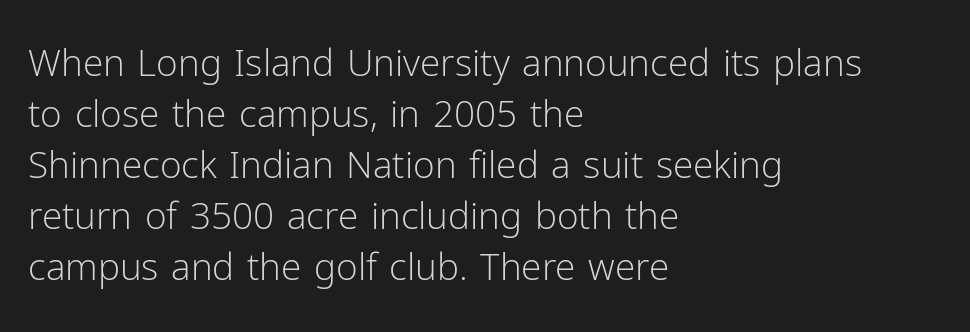
Q: Is the text bold? A: No.
Q: Is the text italic (slanted)? A: No, it is upright.
Q: Is the typeface a serif or a sans-serif typeface? A: Sans-serif.
Q: Is the text underlined? A: No.
Q: How is the paragraph aligned? A: Left-aligned.
Q: Is the spacing between letters normal or unusually wide? A: Normal.
Q: Is the spacing between lines tight, normal or loose? A: Normal.
Q: Width (condensed, normal, or wide)? A: Normal.
Q: Stroke contrast? A: Low.
Q: x-height? A: Medium.
Q: Monospaced? A: No.
